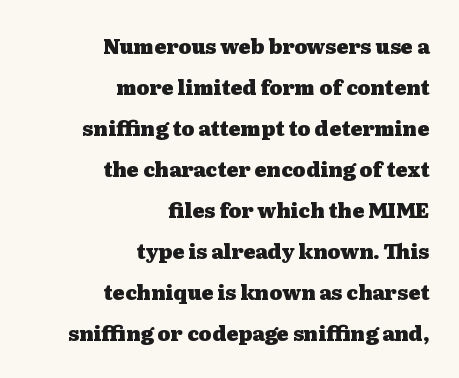
Q: Is the text bold? A: Yes.
Q: Is the text italic (slanted)? A: No, it is upright.
Q: Is the text underlined? A: No.
Q: How is the paragraph aligned? A: Right-aligned.
Q: Is the spacing between letters normal or unusually wide? A: Normal.
Q: Is the spacing between lines tight, normal or loose? A: Loose.
